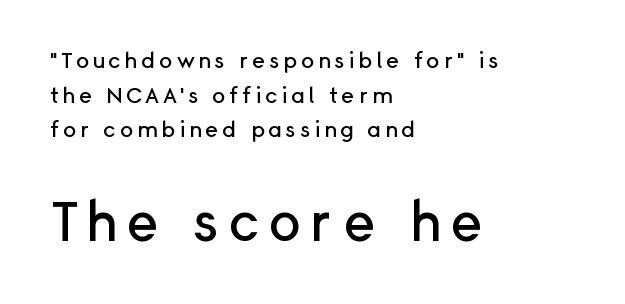
The image shows 54 px sans-serif type, upright; set left-aligned, normal line spacing (1.57x), not underlined; the second (bottom) block is 2.45x larger; low stroke contrast and a medium x-height.
